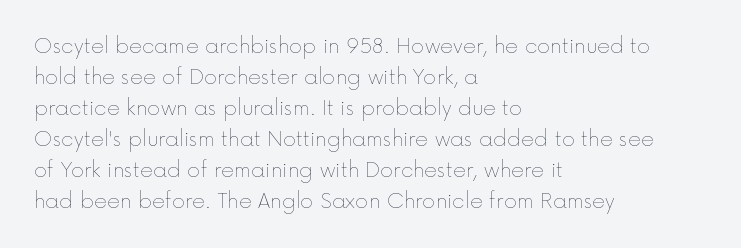
The image shows 20 px text type, upright; set left-aligned, normal line spacing (1.55x), normal letter spacing, not underlined.
